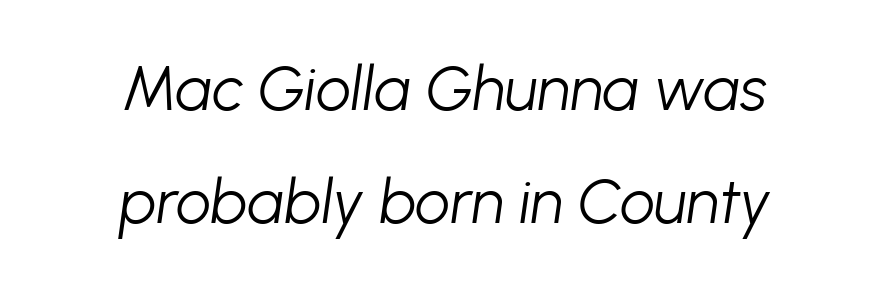
The letters look calm and open, with moderate or lighter stems. Honestly, there is no underline to notice here at all. Emphasis-style slanted type is in use. This sample uses plain, unmodified letter spacing. This sample has the flowing, uneven cadence of proportional lettering.
